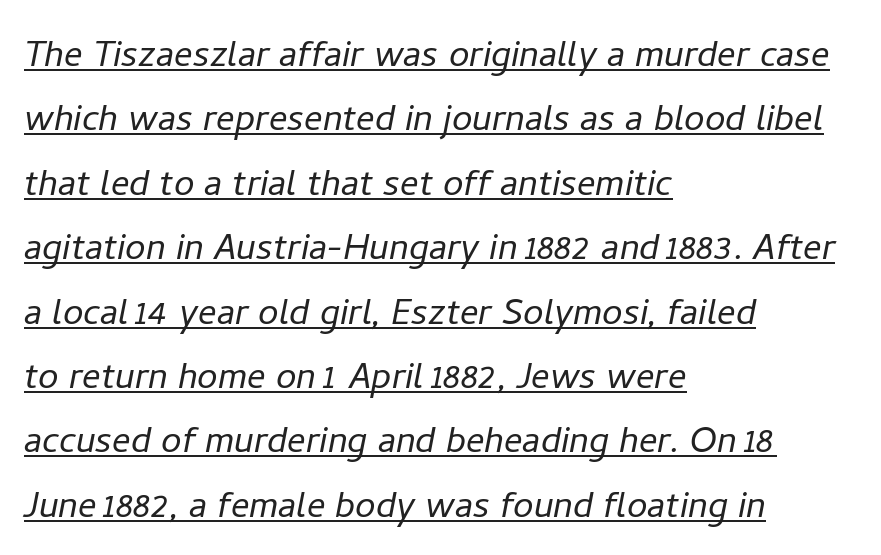
Q: Is the text bold? A: No.
Q: Is the text italic (slanted)? A: Yes, it leans right by about 11 degrees.
Q: Is the text underlined? A: Yes.
Q: How is the paragraph aligned? A: Left-aligned.
Q: Is the spacing between letters normal or unusually wide? A: Normal.
Q: Is the spacing between lines tight, normal or loose? A: Normal.
Q: Width (condensed, normal, or wide)? A: Normal.
Q: Stroke contrast? A: Low.
Q: x-height? A: Medium.
Q: Monospaced? A: No.
